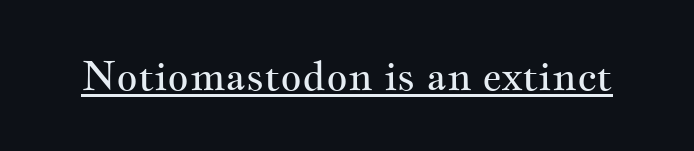
These lines were composed using upright roman letters. Check where the strokes stop: tiny serifs finish them off. This sample has the flowing, uneven cadence of proportional lettering. The passage shown has conventional tracking throughout. The font sits on the lighter half of the weight spectrum, regular included. Caption: lettering with a line underneath.
